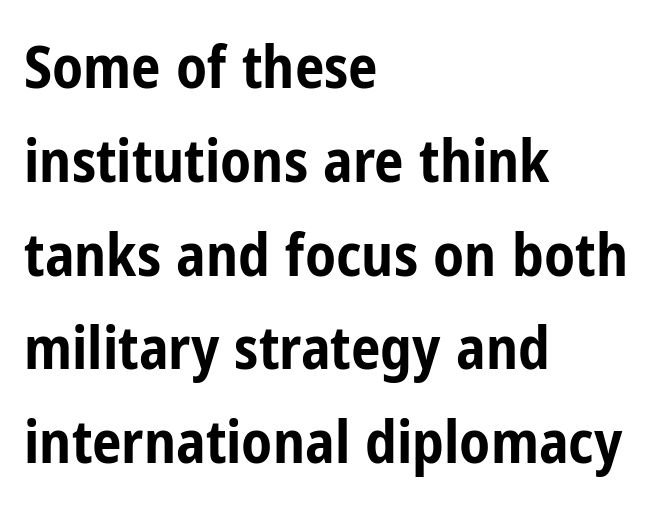
Q: Is the text bold? A: Yes.
Q: Is the text italic (slanted)? A: No, it is upright.
Q: Is the typeface a serif or a sans-serif typeface? A: Sans-serif.
Q: Is the text underlined? A: No.
Q: How is the paragraph aligned? A: Left-aligned.
Q: Is the spacing between letters normal or unusually wide? A: Normal.
Q: Is the spacing between lines tight, normal or loose? A: Normal.
Q: Width (condensed, normal, or wide)? A: Condensed.
Q: Stroke contrast? A: Low.
Q: x-height? A: Medium.
Q: Monospaced? A: No.
